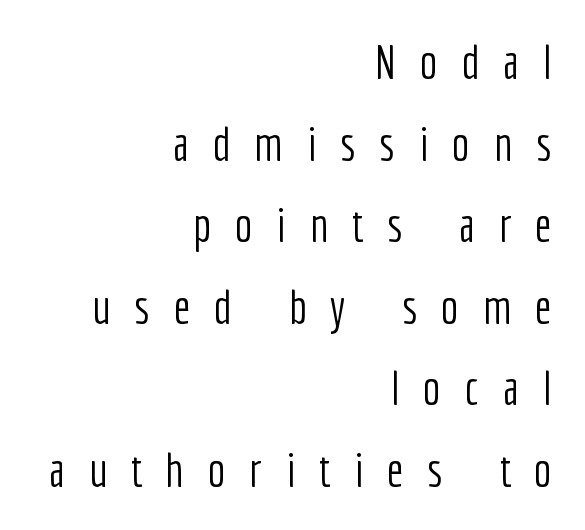
The image shows 48 px light, condensed sans-serif type, upright; set right-aligned, normal line spacing (1.7x), unusually wide letter spacing (+0.49 em), not underlined; low stroke contrast and a medium x-height.
